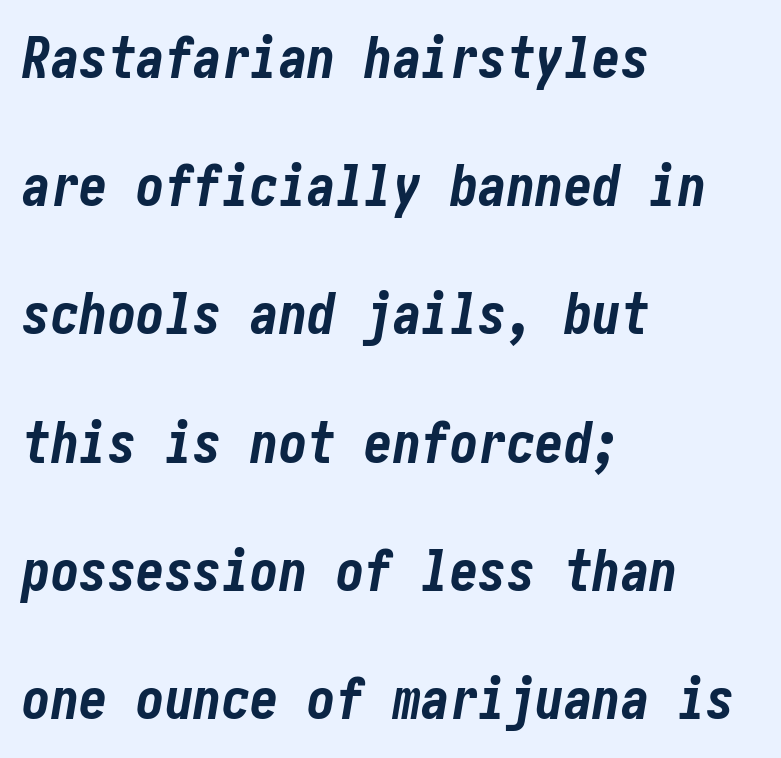
The image shows 57 px bold, condensed type, italic (leaning right); set left-aligned, loose line spacing (2.25x), normal letter spacing, not underlined; low stroke contrast and a medium x-height.
